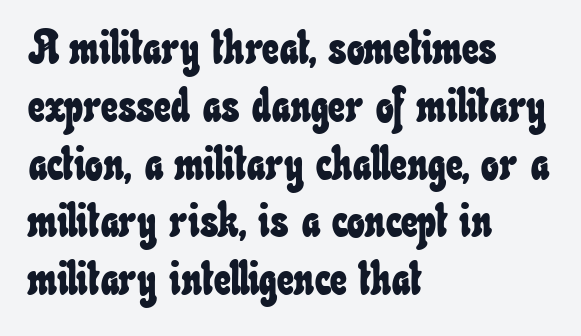
Line starts are locked; line ends wander. Compared with typical body copy, the letter spacing here is the same. Has an underline been added? It has not. Looks like regular typesetting: each glyph gets only the width it needs.
